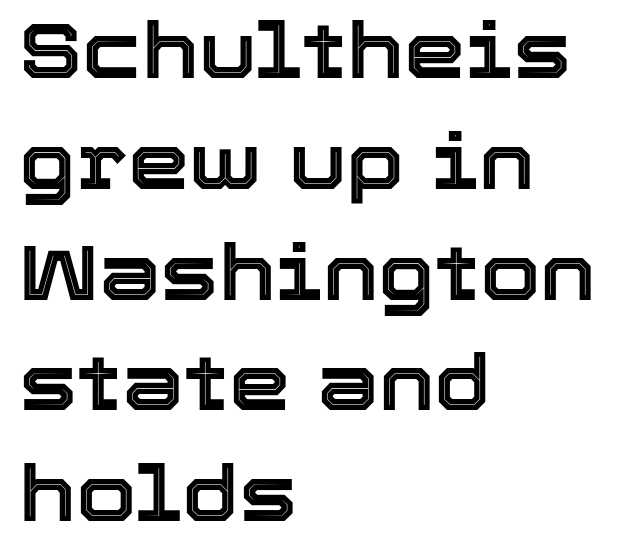
Q: Is the text italic (slanted)? A: No, it is upright.
Q: Is the text underlined? A: No.
Q: How is the paragraph aligned? A: Left-aligned.
Q: Is the spacing between letters normal or unusually wide? A: Normal.
Q: Is the spacing between lines tight, normal or loose? A: Normal.
Q: Width (condensed, normal, or wide)? A: Normal.
Q: x-height? A: Medium.
Q: Monospaced? A: No.
